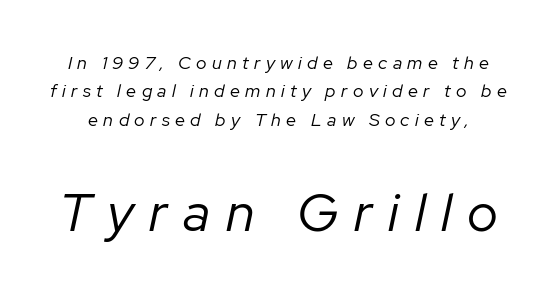
Q: Is the text bold? A: No.
Q: Is the text italic (slanted)? A: Yes, it leans right by about 12 degrees.
Q: Is the text underlined? A: No.
Q: Is the spacing between letters normal or unusually wide? A: Unusually wide.
Q: Is the spacing between lines tight, normal or loose? A: Normal.
Q: Which block of text is set in a larger size, the first (top) or the second (bottom)? A: The second (bottom) one.
Q: Width (condensed, normal, or wide)? A: Normal.
Q: Stroke contrast? A: Low.
Q: x-height? A: Medium.
Q: Monospaced? A: No.
